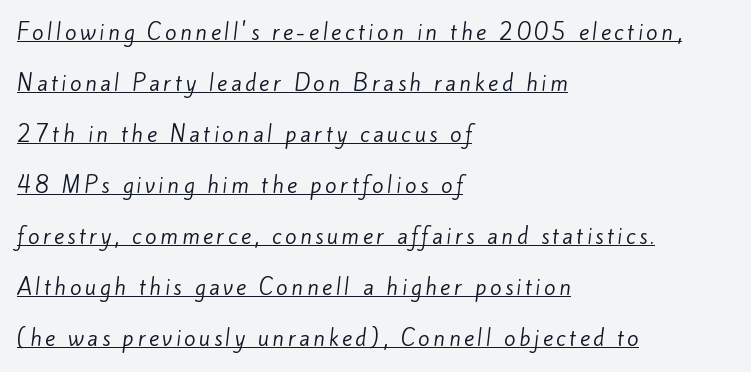
These lines stack with their left ends in a neat column. Weight: regular or lighter. The rendered words wear a rule along their underside. Vertical spacing — loose.
